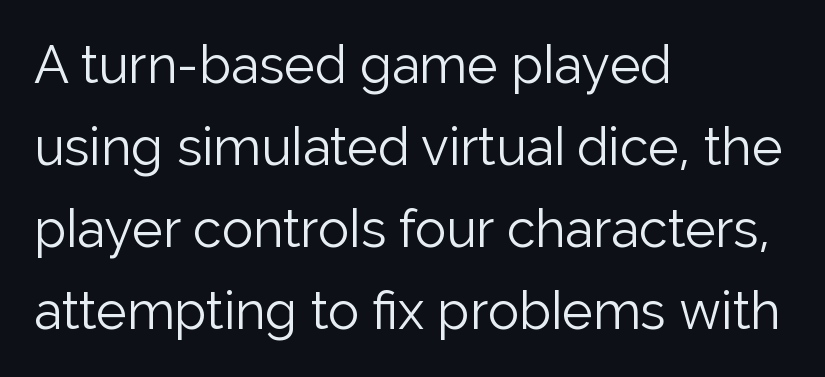
{"serif": "no", "italic": "no", "bold": "no", "weight": "light", "width": "normal", "stroke_contrast": "low", "x_height": "medium", "monospaced": "no", "underline": "no", "align": "left", "line_spacing": "normal", "line_spacing_ratio": 1.58, "letter_spacing": "normal", "letter_spacing_em": 0.0, "glyph_px": 52}
